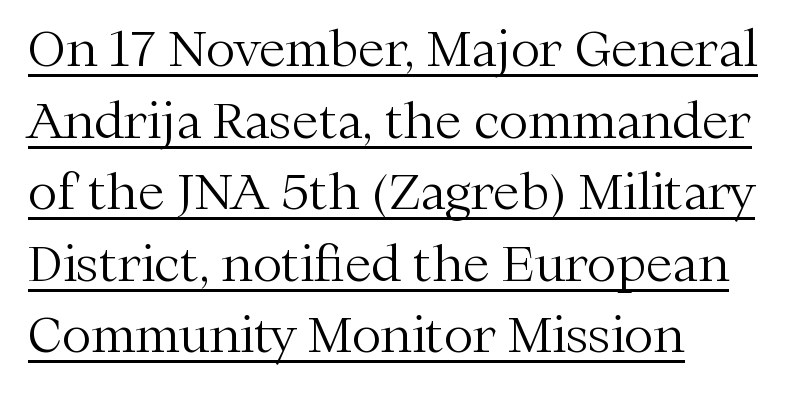
The image shows 49 px light serif type, upright; set left-aligned, normal line spacing (1.46x), normal letter spacing, underlined; medium stroke contrast and a medium x-height.
